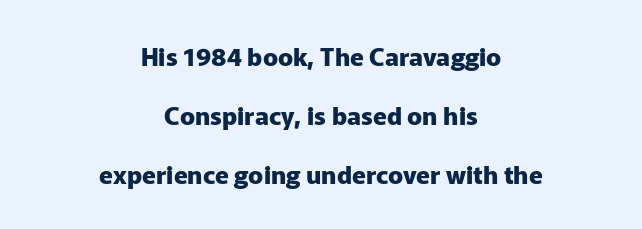
The image shows 25 px bold type, upright; set centered, loose line spacing (2.36x), normal letter spacing, not underlined.
